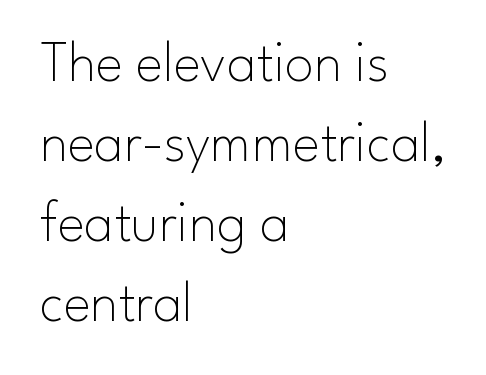
The image shows 58 px thin sans-serif type, upright; set left-aligned, normal line spacing (1.38x), normal letter spacing, not underlined; low stroke contrast and a small x-height.
